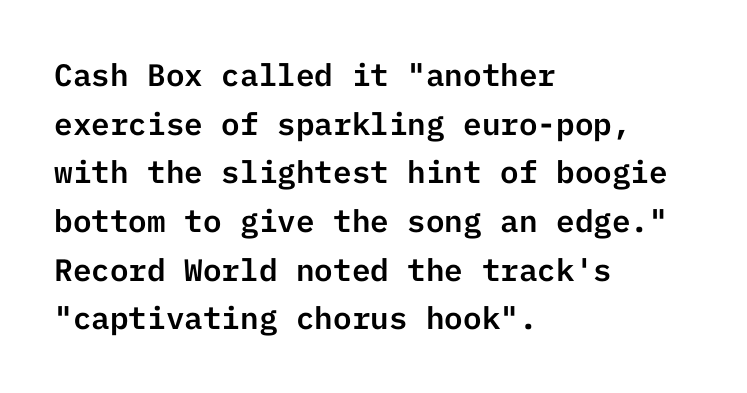
{"serif": "no", "italic": "no", "width": "normal", "stroke_contrast": "low", "x_height": "medium", "underline": "no", "align": "left", "line_spacing": "normal", "line_spacing_ratio": 1.57, "letter_spacing": "normal", "letter_spacing_em": 0.0, "glyph_px": 31}
